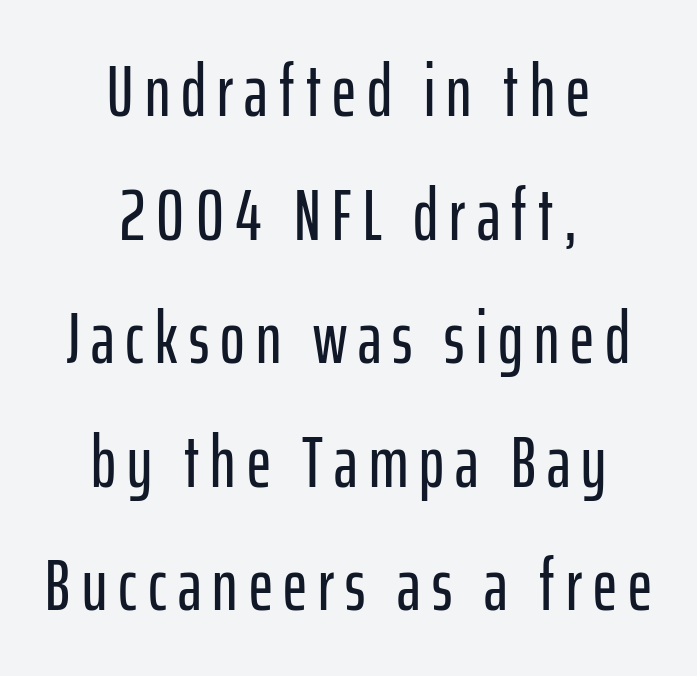
The leading is moderate, giving the passage an even texture. Is this a fixed-width face? No — the glyphs have proportional, varying widths. The baseline area is clear. This sample is center-justified, so both line endings float freely.
